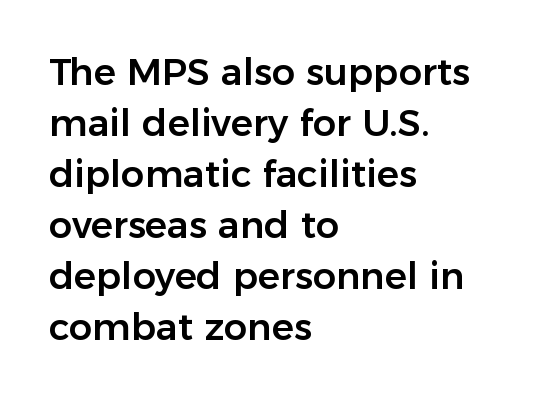
{"serif": "no", "italic": "no", "width": "normal", "stroke_contrast": "low", "x_height": "medium", "monospaced": "no", "underline": "no", "align": "left", "line_spacing": "normal", "line_spacing_ratio": 1.38, "letter_spacing": "normal", "letter_spacing_em": 0.0, "glyph_px": 37}
